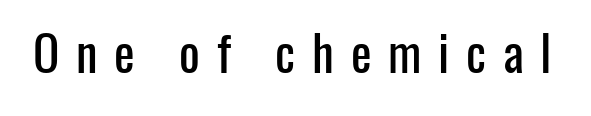
Q: Is the text italic (slanted)? A: No, it is upright.
Q: Is the typeface a serif or a sans-serif typeface? A: Sans-serif.
Q: Is the text underlined? A: No.
Q: Is the spacing between letters normal or unusually wide? A: Unusually wide.
Q: Width (condensed, normal, or wide)? A: Condensed.
Q: Stroke contrast? A: Low.
Q: x-height? A: Medium.
Q: Monospaced? A: No.
